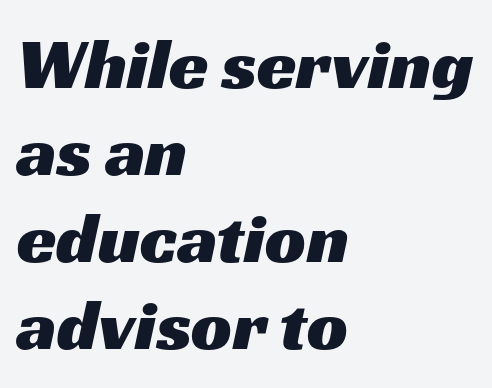
Q: Is the typeface a serif or a sans-serif typeface? A: Sans-serif.
Q: Is the text underlined? A: No.
Q: How is the paragraph aligned? A: Left-aligned.
Q: Is the spacing between letters normal or unusually wide? A: Normal.
Q: Width (condensed, normal, or wide)? A: Wide.
Q: Stroke contrast? A: Medium.
Q: x-height? A: Medium.
Q: Monospaced? A: No.
